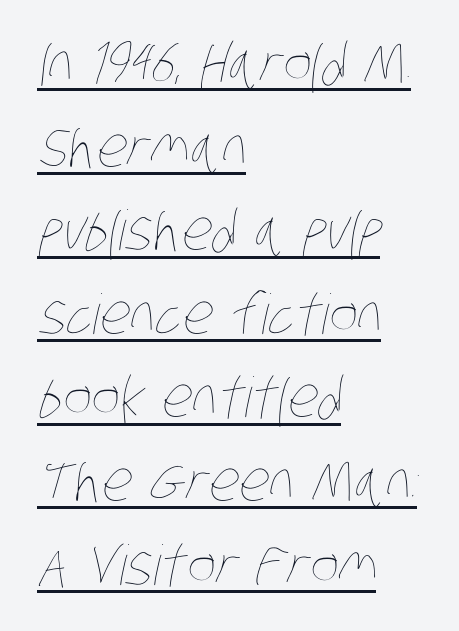
{"bold": "no", "weight": "thin", "width": "condensed", "stroke_contrast": "low", "x_height": "large", "monospaced": "no", "underline": "yes", "align": "left", "line_spacing": "normal", "line_spacing_ratio": 1.52, "letter_spacing": "normal", "letter_spacing_em": 0.0, "glyph_px": 55}
